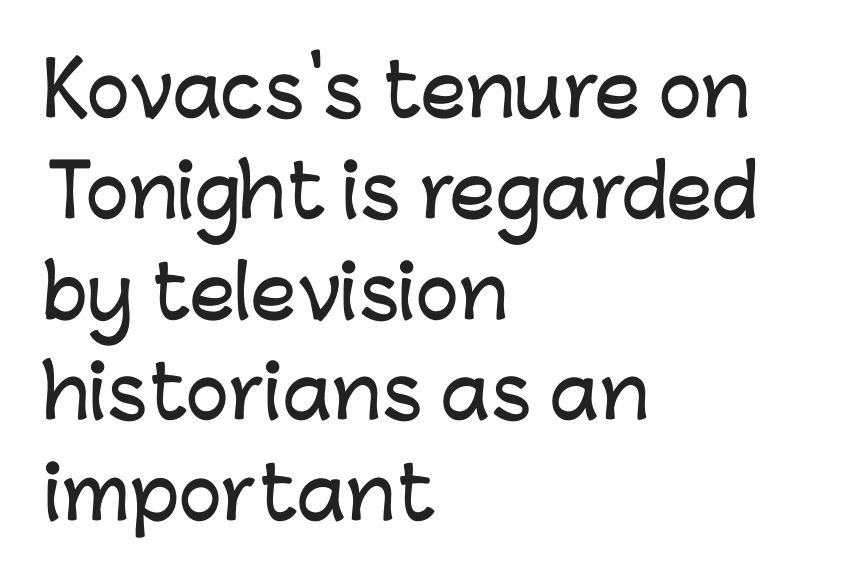
The baseline area is clear. Notice how descenders clear the ascenders below comfortably — that's standard leading. Rendered with straight, roman letterforms. These lines keep a tight, regular rhythm from letter to letter. The text was rendered using a sans face with plain stroke endings. Casual observation: everything's shoved over to the left.
